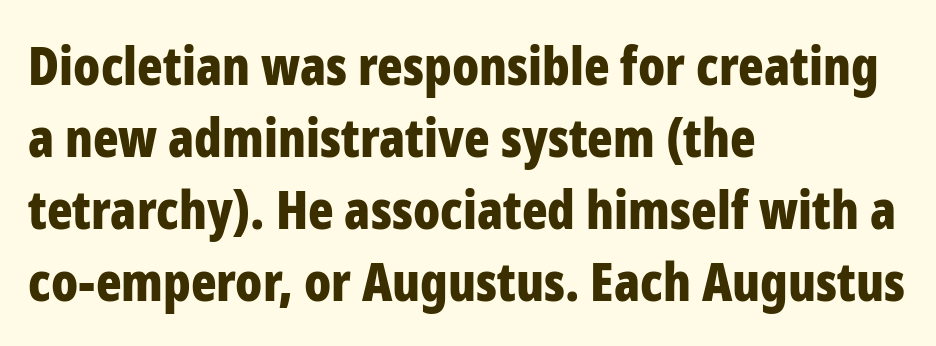
Q: Is the text bold? A: Yes.
Q: Is the text italic (slanted)? A: No, it is upright.
Q: Is the typeface a serif or a sans-serif typeface? A: Sans-serif.
Q: Is the text underlined? A: No.
Q: How is the paragraph aligned? A: Left-aligned.
Q: Is the spacing between letters normal or unusually wide? A: Normal.
Q: Is the spacing between lines tight, normal or loose? A: Normal.
Q: Width (condensed, normal, or wide)? A: Condensed.
Q: Stroke contrast? A: Low.
Q: x-height? A: Medium.
Q: Monospaced? A: No.
